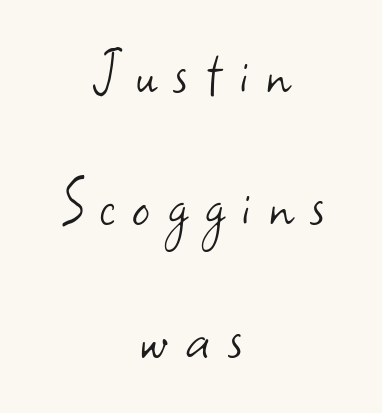
The image shows 69 px light sans-serif type; set centered, loose line spacing (1.92x), unusually wide letter spacing (+0.26 em), not underlined; low stroke contrast and a small x-height.
